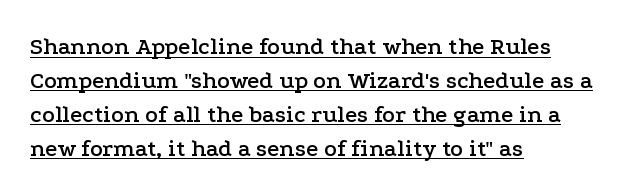
The image shows 24 px text type, upright; set left-aligned, normal line spacing (1.41x), normal letter spacing, underlined.
